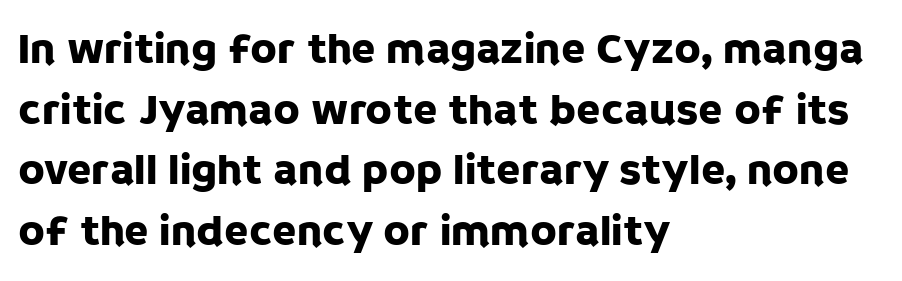
Q: Is the text italic (slanted)? A: No, it is upright.
Q: Is the typeface a serif or a sans-serif typeface? A: Sans-serif.
Q: Is the text underlined? A: No.
Q: How is the paragraph aligned? A: Left-aligned.
Q: Is the spacing between letters normal or unusually wide? A: Normal.
Q: Is the spacing between lines tight, normal or loose? A: Normal.
Q: Width (condensed, normal, or wide)? A: Normal.
Q: Stroke contrast? A: Low.
Q: x-height? A: Large.
Q: Monospaced? A: No.
